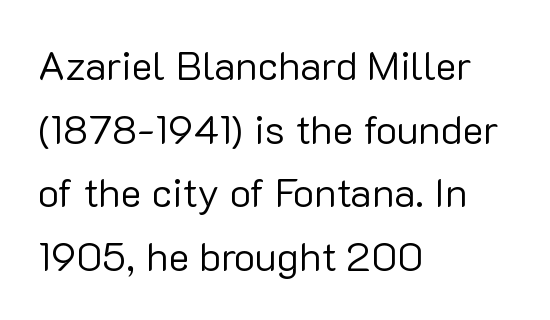
{"serif": "no", "italic": "no", "bold": "no", "weight": "regular", "width": "normal", "stroke_contrast": "low", "x_height": "medium", "monospaced": "no", "underline": "no", "align": "left", "line_spacing": "normal", "line_spacing_ratio": 1.59, "letter_spacing": "normal", "letter_spacing_em": 0.0, "glyph_px": 40}
